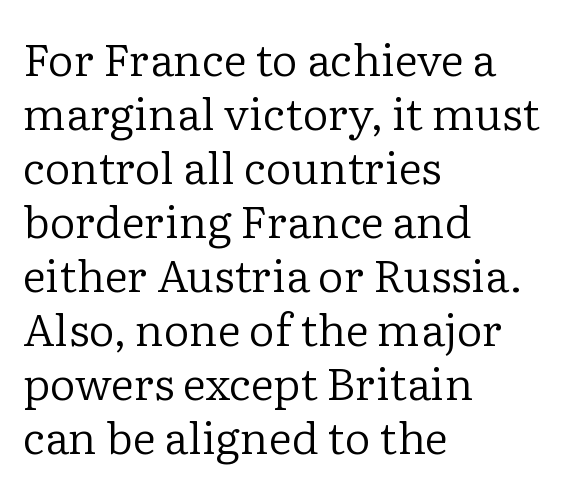
The image shows 45 px regular-weight serif type, upright; set left-aligned, line spacing 1.2x, normal letter spacing, not underlined; low stroke contrast and a medium x-height.
